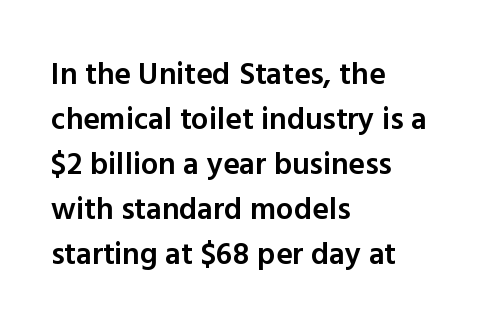
The image shows 31 px semibold sans-serif type, upright; set left-aligned, normal line spacing (1.45x), normal letter spacing, not underlined; a medium x-height.
